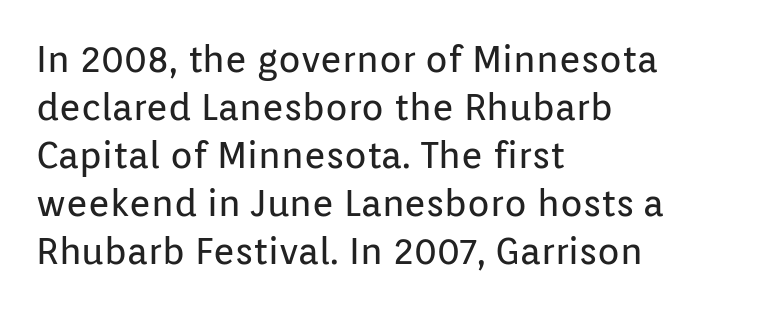
Q: Is the text bold? A: No.
Q: Is the text italic (slanted)? A: No, it is upright.
Q: Is the typeface a serif or a sans-serif typeface? A: Sans-serif.
Q: Is the text underlined? A: No.
Q: How is the paragraph aligned? A: Left-aligned.
Q: Is the spacing between letters normal or unusually wide? A: Normal.
Q: Is the spacing between lines tight, normal or loose? A: Normal.
Q: Width (condensed, normal, or wide)? A: Normal.
Q: Stroke contrast? A: Low.
Q: x-height? A: Medium.
Q: Monospaced? A: No.
